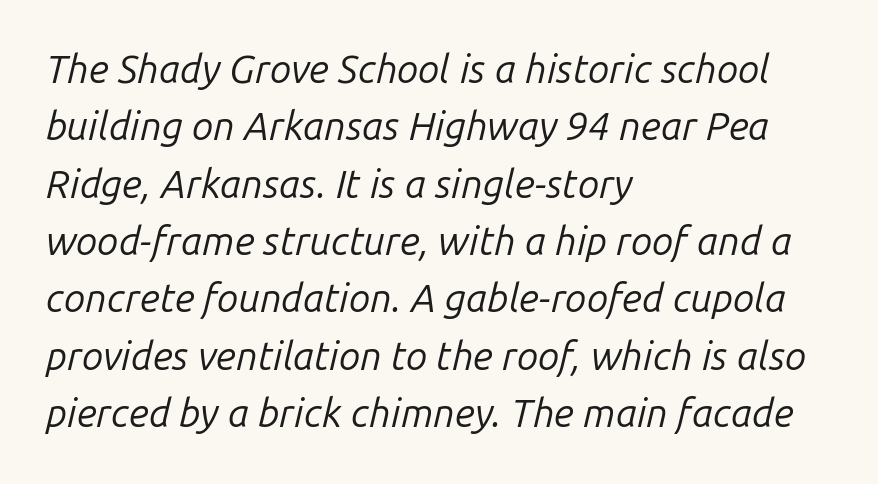
{"italic": "yes", "lean": "right", "slant_degrees": 14, "bold": "no", "weight": "regular", "width": "normal", "stroke_contrast": "low", "x_height": "medium", "monospaced": "no", "underline": "no", "align": "left", "line_spacing": "normal", "line_spacing_ratio": 1.47, "letter_spacing": "normal", "letter_spacing_em": 0.0, "glyph_px": 39}
